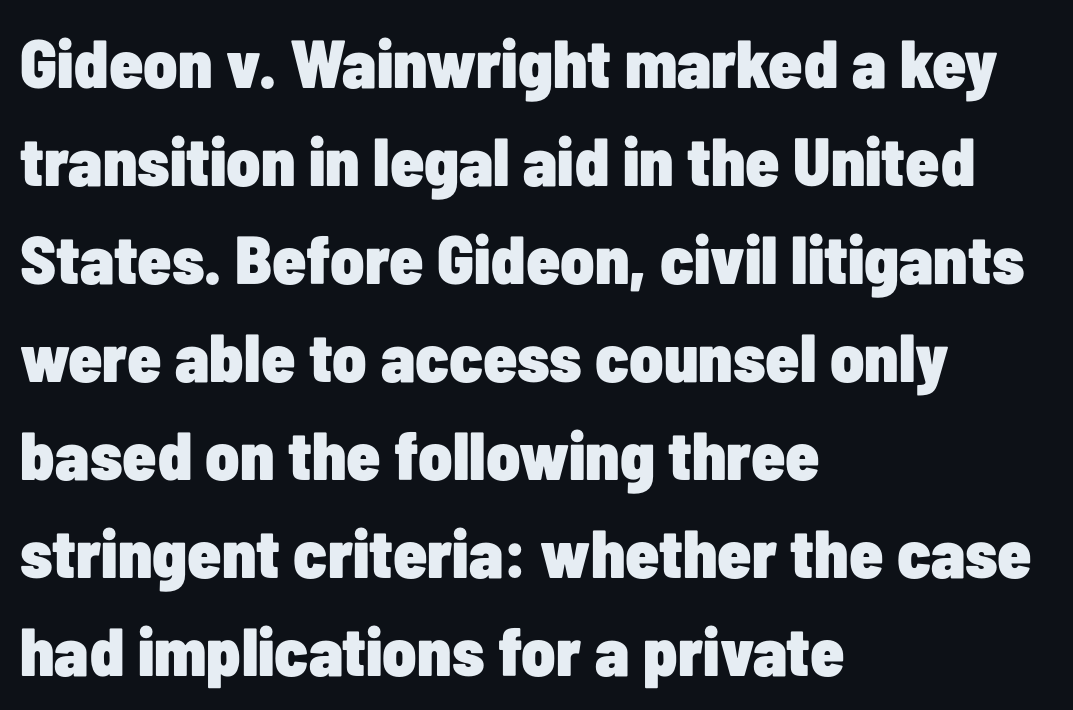
{"serif": "no", "italic": "no", "bold": "yes", "weight": "heavy", "width": "condensed", "stroke_contrast": "low", "x_height": "medium", "monospaced": "no", "underline": "no", "align": "left", "line_spacing": "normal", "line_spacing_ratio": 1.44, "letter_spacing": "normal", "letter_spacing_em": 0.0, "glyph_px": 68}
